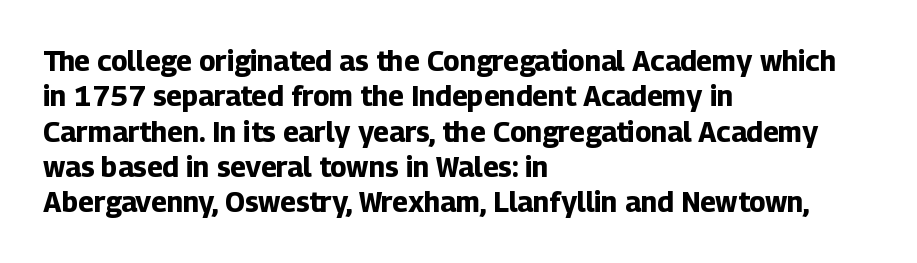
The image shows 28 px bold sans-serif type, upright; set left-aligned, normal line spacing (1.26x), normal letter spacing, not underlined; low stroke contrast and a medium x-height.
